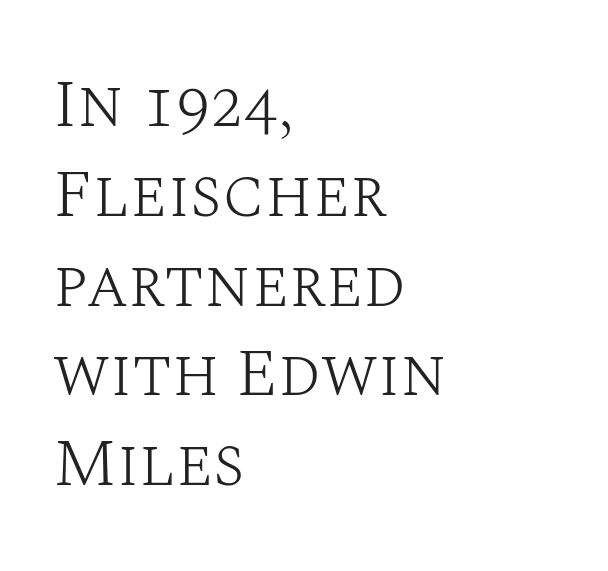
Q: Is the text bold? A: No.
Q: Is the text italic (slanted)? A: No, it is upright.
Q: Is the typeface a serif or a sans-serif typeface? A: Serif.
Q: Is the text underlined? A: No.
Q: How is the paragraph aligned? A: Left-aligned.
Q: Is the spacing between letters normal or unusually wide? A: Normal.
Q: Is the spacing between lines tight, normal or loose? A: Normal.
Q: Width (condensed, normal, or wide)? A: Normal.
Q: Stroke contrast? A: Medium.
Q: x-height? A: Large.
Q: Monospaced? A: No.
